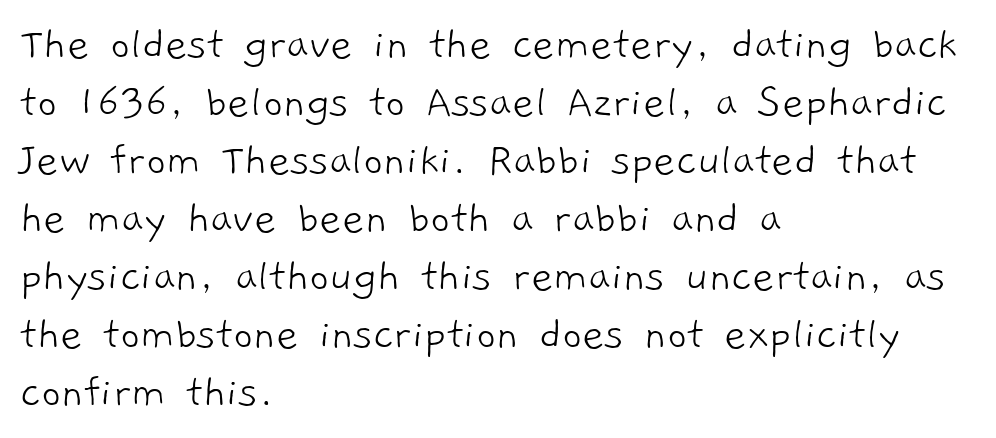
The image shows 48 px light sans-serif type; set left-aligned, line spacing 1.21x, normal letter spacing, not underlined; low stroke contrast and a medium x-height.
